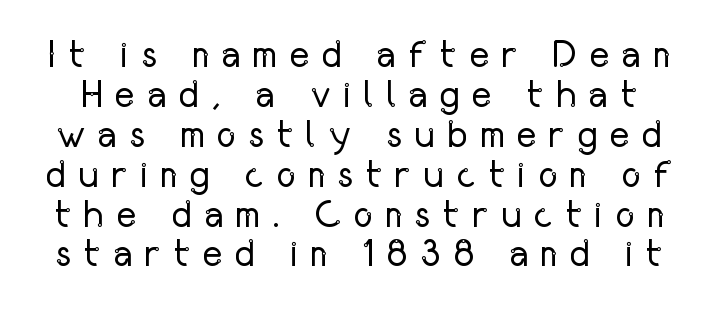
The image shows 38 px regular-weight, condensed sans-serif type, upright; set tight line spacing (1.05x), unusually wide letter spacing (+0.31 em), not underlined; low stroke contrast and a medium x-height.
